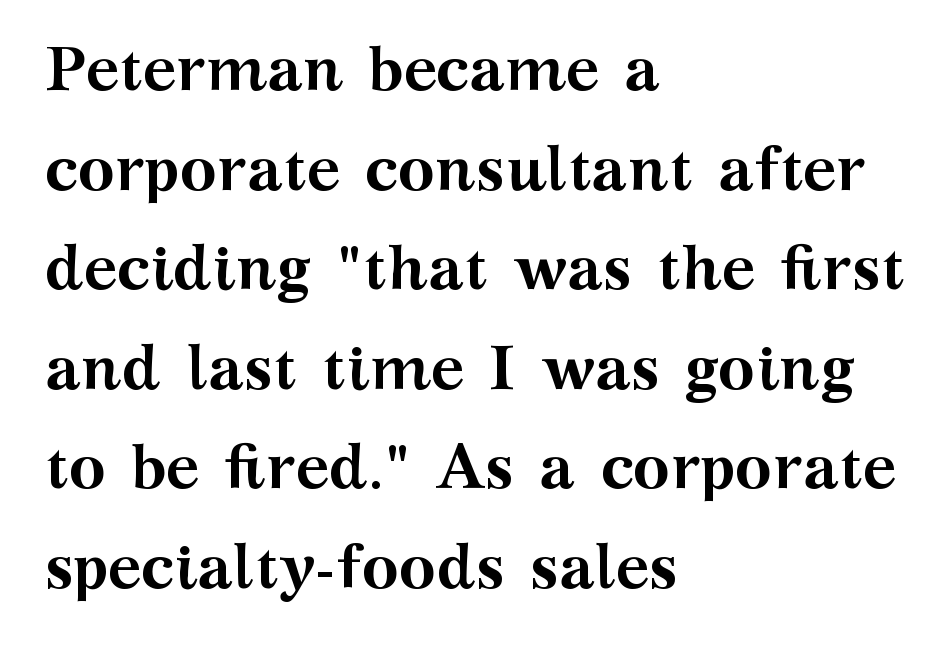
{"serif": "yes", "italic": "no", "bold": "yes", "weight": "semibold", "width": "wide", "stroke_contrast": "medium", "x_height": "medium", "monospaced": "no", "underline": "no", "align": "left", "line_spacing": "normal", "line_spacing_ratio": 1.58, "letter_spacing": "normal", "letter_spacing_em": 0.0, "glyph_px": 63}
